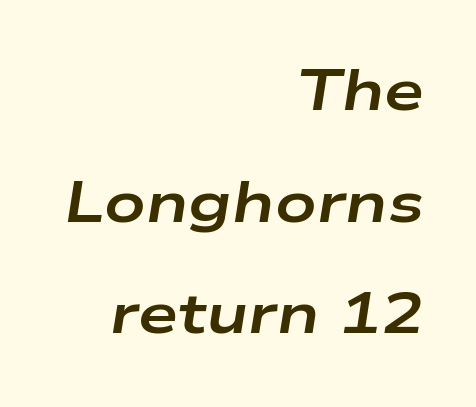
Between one letter and the next there's only the usual sliver of space. In CSS terms this would be text-align: right. The face used here has a pronounced slope to its letters. Compared with an ordinary text face, these strokes are far heavier — a full bold.
